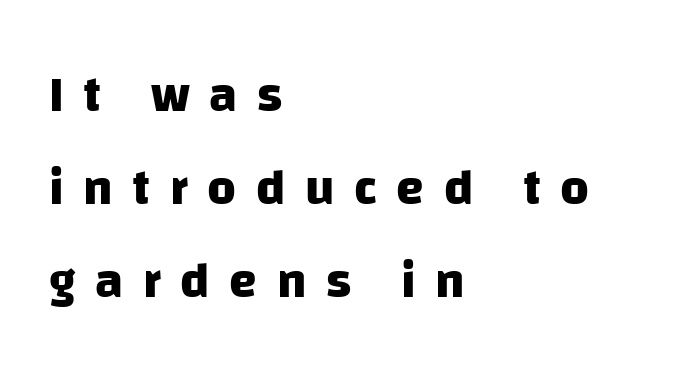
These lines are rendered in a variable-pitch font. Tracking here is generous; glyphs stand well apart from one another. Descenders are the only things crossing below the line. Emphasis by weight is at full strength: bold.
